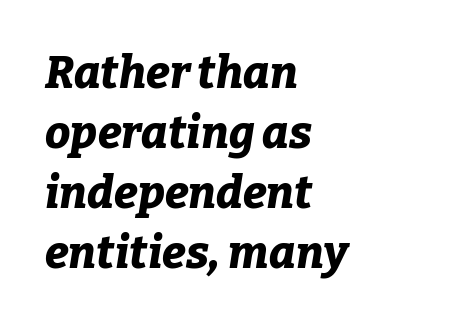
{"italic": "yes", "lean": "right", "slant_degrees": 9, "bold": "yes", "weight": "bold", "width": "normal", "stroke_contrast": "low", "x_height": "medium", "monospaced": "no", "underline": "no", "align": "left", "line_spacing": "normal", "line_spacing_ratio": 1.33, "letter_spacing": "normal", "letter_spacing_em": 0.0, "glyph_px": 45}
